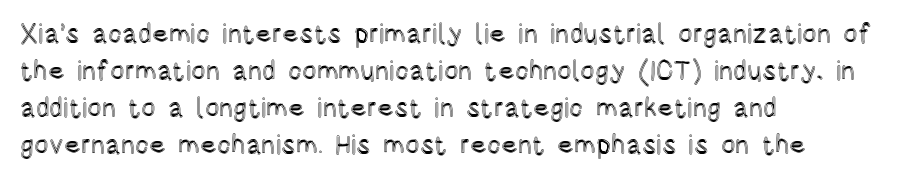
Q: Is the text italic (slanted)? A: No, it is upright.
Q: Is the text underlined? A: No.
Q: How is the paragraph aligned? A: Left-aligned.
Q: Is the spacing between letters normal or unusually wide? A: Normal.
Q: Is the spacing between lines tight, normal or loose? A: Normal.
